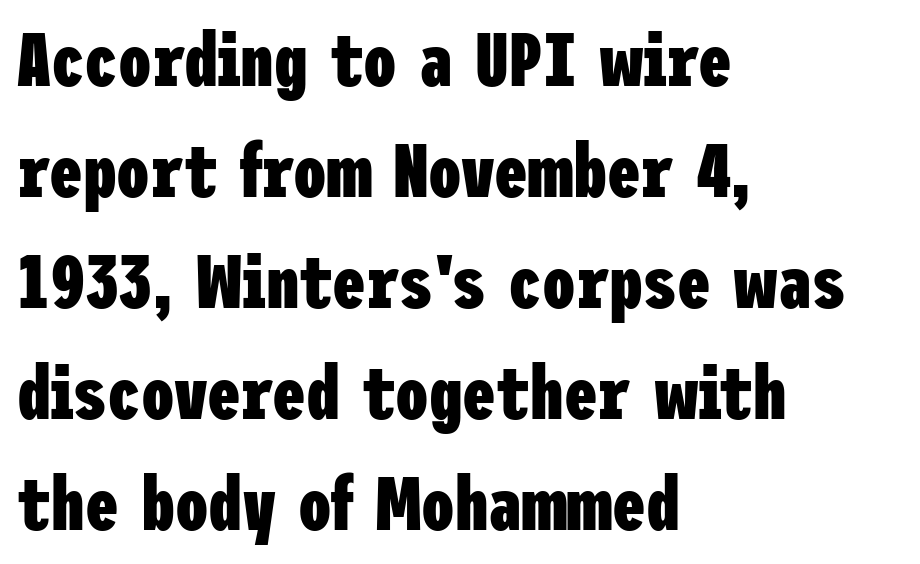
Does the type have serifs? No, each stem ends abruptly. On the weight axis this lands at bold, roughly 700. Is the block centered? No — it sits flush against the left margin. Leading: standard. Do the letters lean? They stand straight. Underline: absent.
